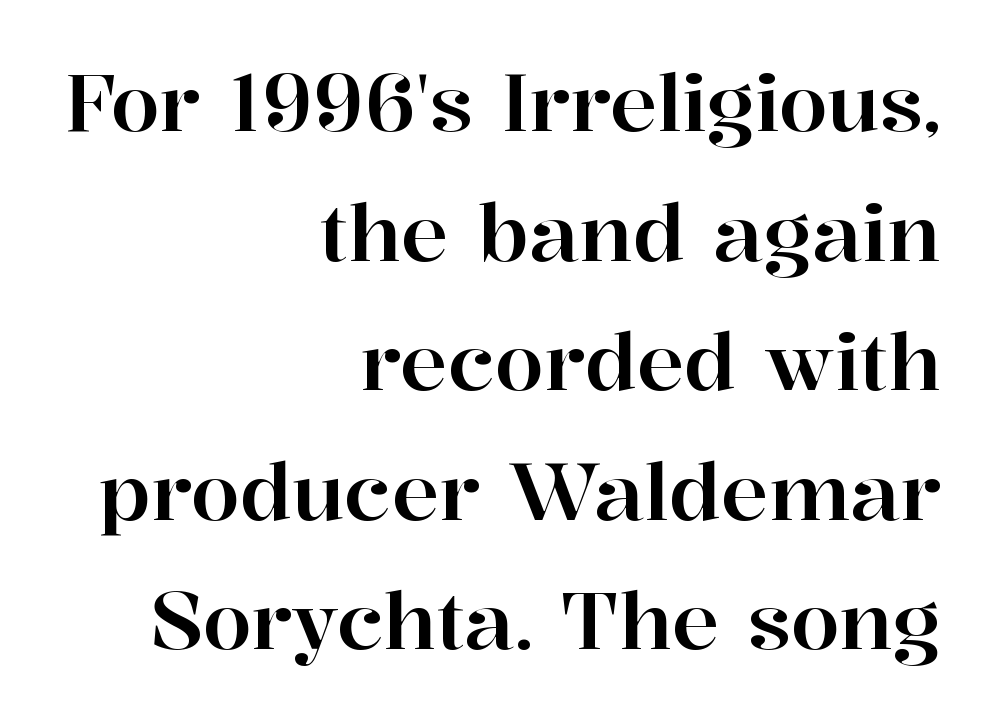
Q: Is the text italic (slanted)? A: No, it is upright.
Q: Is the typeface a serif or a sans-serif typeface? A: Serif.
Q: Is the text underlined? A: No.
Q: How is the paragraph aligned? A: Right-aligned.
Q: Is the spacing between letters normal or unusually wide? A: Normal.
Q: Is the spacing between lines tight, normal or loose? A: Normal.
Q: Width (condensed, normal, or wide)? A: Normal.
Q: Stroke contrast? A: High.
Q: x-height? A: Medium.
Q: Monospaced? A: No.
